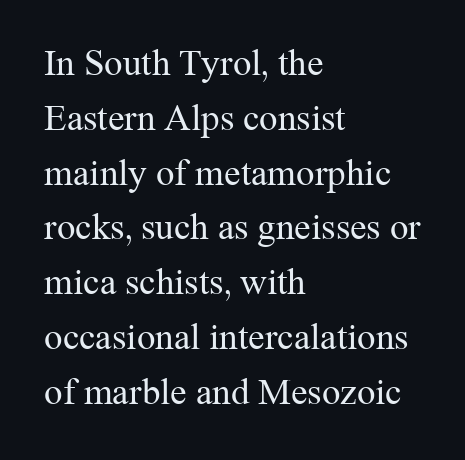
The image shows 37 px regular-weight serif type, upright; set left-aligned, normal line spacing (1.48x), normal letter spacing, not underlined; medium stroke contrast and a medium x-height.
